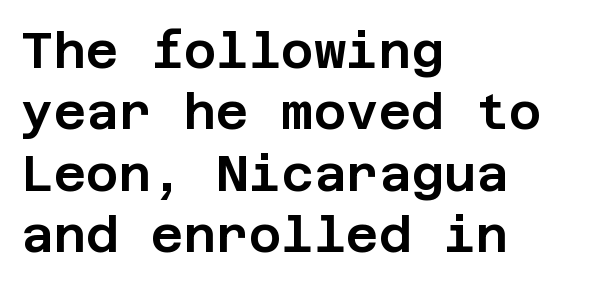
{"serif": "no", "italic": "no", "width": "normal", "stroke_contrast": "low", "x_height": "large", "underline": "no", "align": "left", "line_spacing_ratio": 1.23, "letter_spacing": "normal", "letter_spacing_em": 0.0, "glyph_px": 50}
